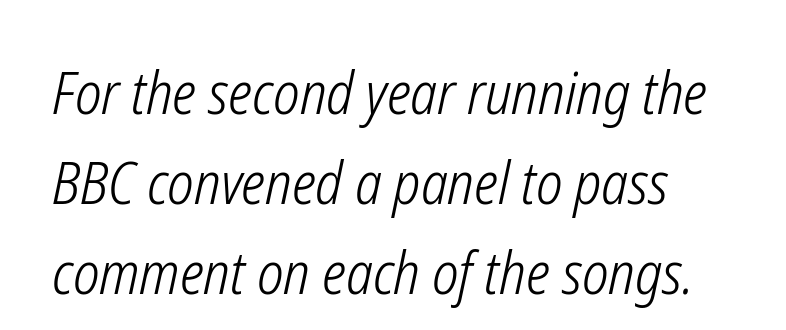
{"italic": "yes", "lean": "right", "slant_degrees": 12, "bold": "no", "weight": "light", "width": "condensed", "stroke_contrast": "low", "x_height": "medium", "monospaced": "no", "underline": "no", "line_spacing": "normal", "line_spacing_ratio": 1.55, "letter_spacing": "normal", "letter_spacing_em": 0.0, "glyph_px": 58}
